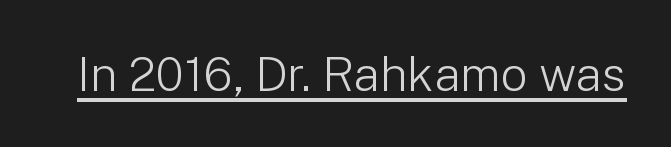
Q: Is the text bold? A: No.
Q: Is the text italic (slanted)? A: No, it is upright.
Q: Is the typeface a serif or a sans-serif typeface? A: Sans-serif.
Q: Is the text underlined? A: Yes.
Q: Is the spacing between letters normal or unusually wide? A: Normal.
Q: Width (condensed, normal, or wide)? A: Normal.
Q: Stroke contrast? A: Low.
Q: x-height? A: Medium.
Q: Monospaced? A: No.
